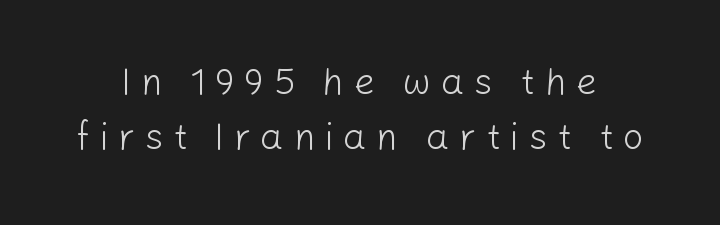
{"serif": "no", "italic": "no", "bold": "no", "weight": "light", "width": "normal", "stroke_contrast": "low", "x_height": "medium", "monospaced": "no", "underline": "no", "line_spacing": "normal", "line_spacing_ratio": 1.48, "letter_spacing": "wide", "letter_spacing_em": 0.26, "glyph_px": 37}
